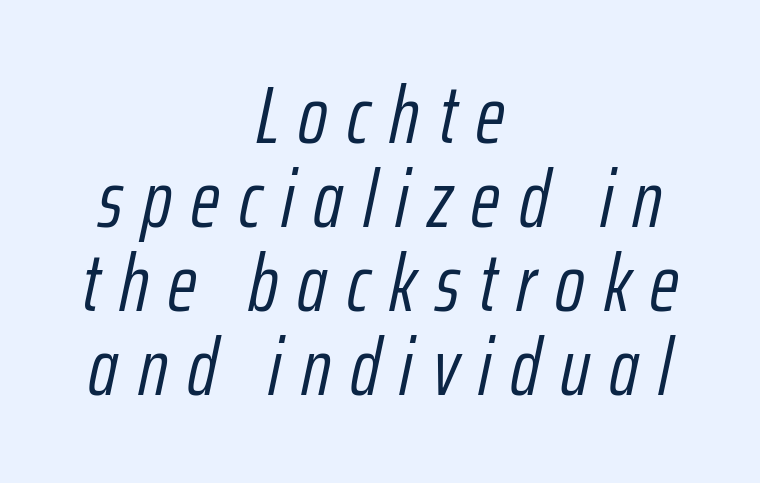
Caption: face not bold, strokes unweighted. The axis of the letterforms is tilted away from vertical. The area under the type is left untouched. This sample uses expanded letter spacing, leaving extra air between glyphs. Spacing verdict: proportional, widths tailored to each character. Leading: reduced.
